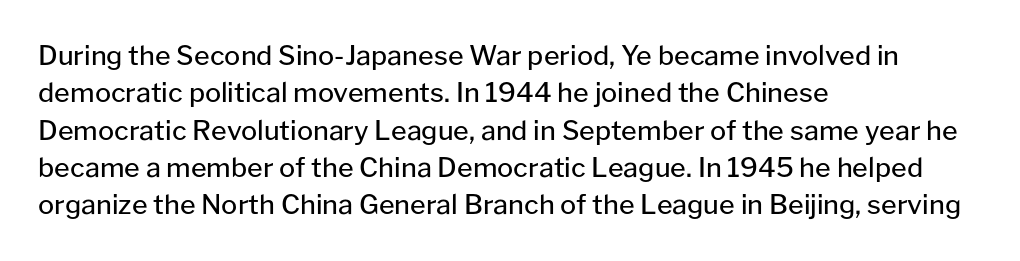
Q: Is the text bold? A: No.
Q: Is the text italic (slanted)? A: No, it is upright.
Q: Is the text underlined? A: No.
Q: How is the paragraph aligned? A: Left-aligned.
Q: Is the spacing between letters normal or unusually wide? A: Normal.
Q: Is the spacing between lines tight, normal or loose? A: Normal.
